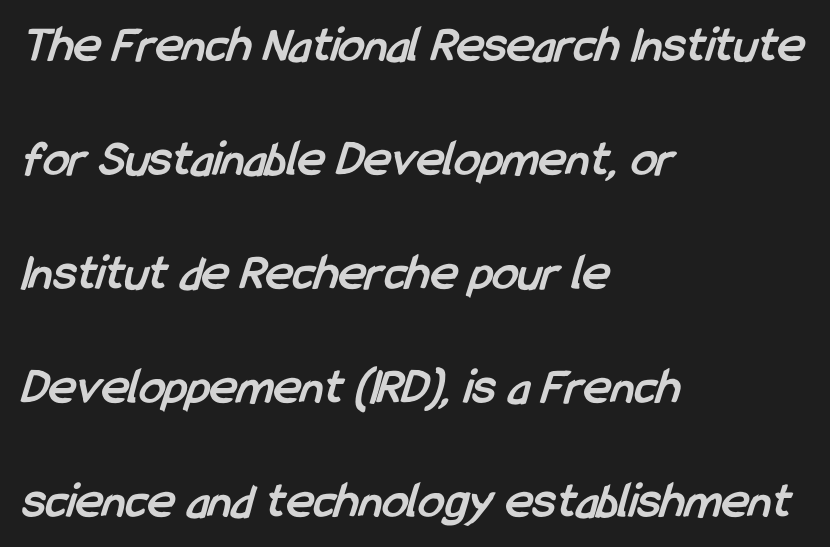
Q: Is the text bold? A: Yes.
Q: Is the typeface a serif or a sans-serif typeface? A: Sans-serif.
Q: Is the text underlined? A: No.
Q: How is the paragraph aligned? A: Left-aligned.
Q: Is the spacing between letters normal or unusually wide? A: Normal.
Q: Is the spacing between lines tight, normal or loose? A: Loose.
Q: Width (condensed, normal, or wide)? A: Condensed.
Q: Stroke contrast? A: Low.
Q: x-height? A: Medium.
Q: Monospaced? A: No.
